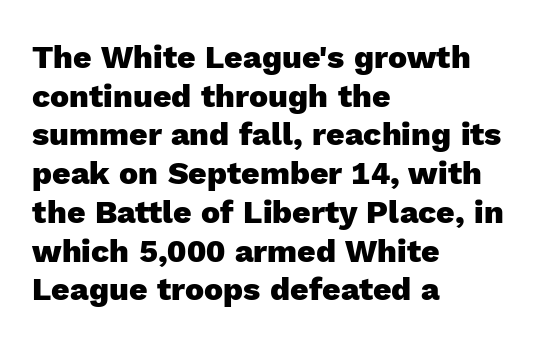
Style check: upright. These lines are set flush left with a ragged right edge. Are there feet on the stems? There aren't — it's a sans. Emphasis by weight is at full strength: bold.
